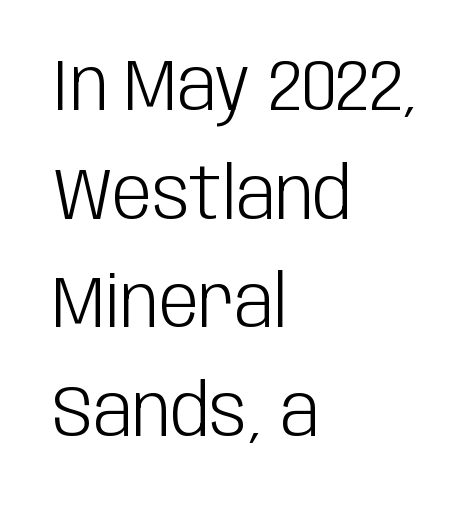
Q: Is the text bold? A: No.
Q: Is the text italic (slanted)? A: No, it is upright.
Q: Is the typeface a serif or a sans-serif typeface? A: Sans-serif.
Q: Is the text underlined? A: No.
Q: How is the paragraph aligned? A: Left-aligned.
Q: Is the spacing between letters normal or unusually wide? A: Normal.
Q: Is the spacing between lines tight, normal or loose? A: Normal.
Q: Width (condensed, normal, or wide)? A: Condensed.
Q: Stroke contrast? A: Low.
Q: x-height? A: Large.
Q: Monospaced? A: No.
